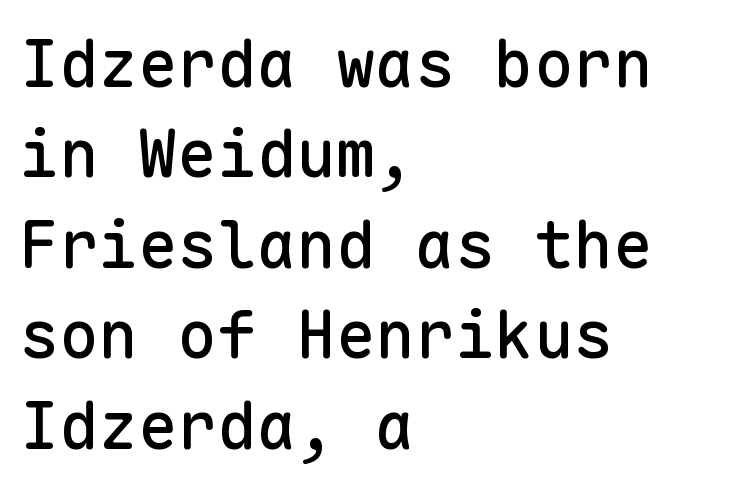
Horizontal alignment here is leftward, the default for most running prose. Each letter's strokes conclude bluntly, with no projecting serifs. This sample has the even, mechanical cadence of fixed-width lettering. This rendering features lettering with no underline.
